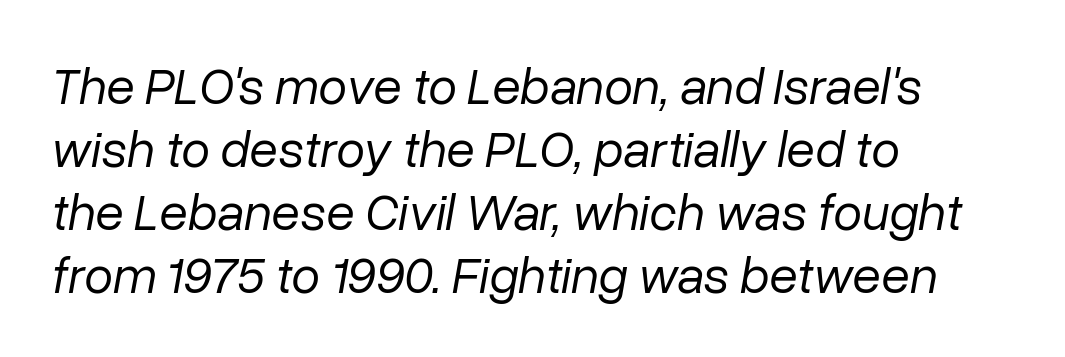
The image shows 52 px regular-weight type, italic (leaning right); set left-aligned, line spacing 1.21x, normal letter spacing, not underlined; low stroke contrast and a medium x-height.
